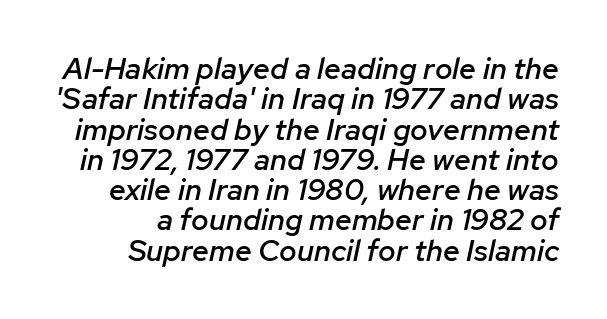
{"italic": "yes", "lean": "right", "slant_degrees": 12, "bold": "semi", "weight": "semibold", "width": "normal", "stroke_contrast": "low", "x_height": "medium", "monospaced": "no", "underline": "no", "align": "right", "line_spacing": "tight", "line_spacing_ratio": 1.01, "letter_spacing": "normal", "letter_spacing_em": 0.0, "glyph_px": 30}
